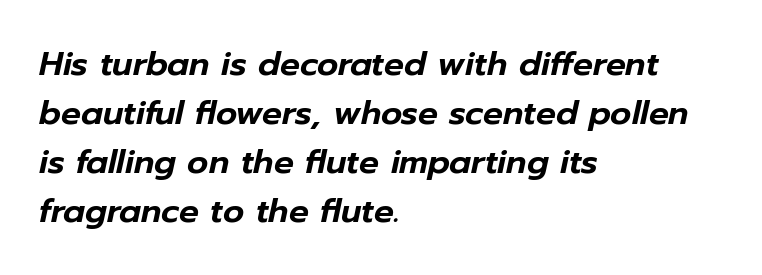
{"italic": "yes", "lean": "right", "slant_degrees": 12, "width": "normal", "stroke_contrast": "low", "x_height": "medium", "monospaced": "no", "underline": "no", "align": "left", "line_spacing": "normal", "line_spacing_ratio": 1.48, "letter_spacing": "normal", "letter_spacing_em": 0.0, "glyph_px": 33}
